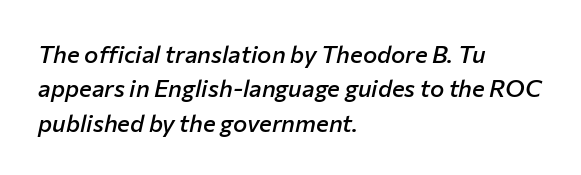
{"italic": "yes", "lean": "right", "slant_degrees": 12, "bold": "semi", "underline": "no", "align": "left", "line_spacing": "normal", "line_spacing_ratio": 1.43, "letter_spacing": "normal", "letter_spacing_em": 0.0, "glyph_px": 24}
